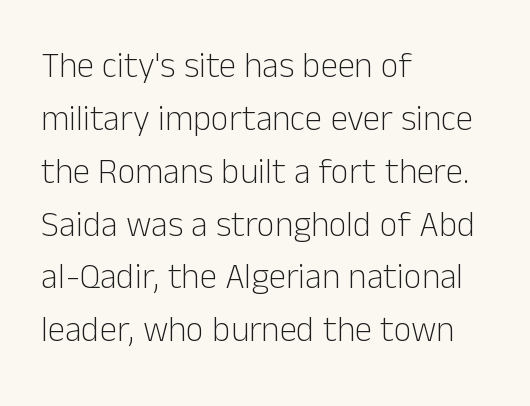
{"serif": "no", "italic": "no", "bold": "no", "weight": "light", "width": "normal", "stroke_contrast": "low", "x_height": "medium", "monospaced": "no", "underline": "no", "align": "left", "line_spacing": "normal", "line_spacing_ratio": 1.51, "letter_spacing": "normal", "letter_spacing_em": 0.0, "glyph_px": 35}
